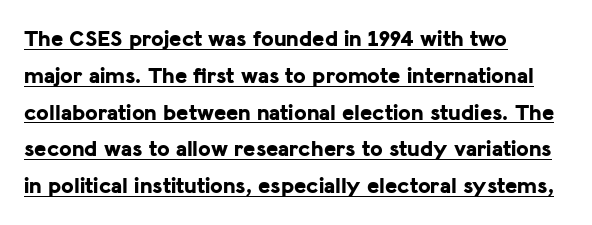
{"italic": "no", "bold": "yes", "underline": "yes", "align": "left", "line_spacing": "normal", "line_spacing_ratio": 1.6, "letter_spacing": "normal", "letter_spacing_em": 0.0, "glyph_px": 23}
